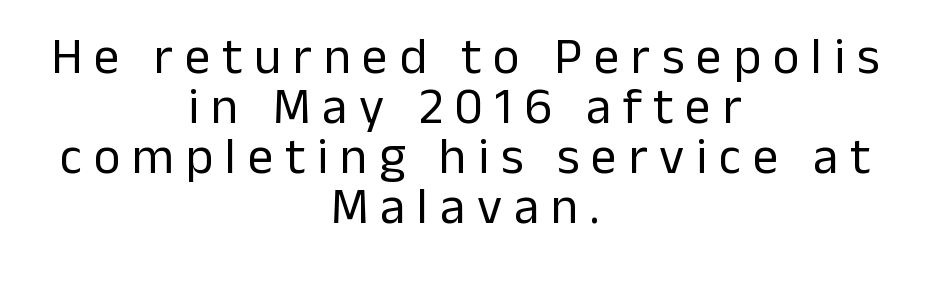
{"serif": "no", "italic": "no", "bold": "no", "weight": "regular", "width": "normal", "stroke_contrast": "low", "x_height": "medium", "monospaced": "no", "underline": "no", "align": "center", "line_spacing": "tight", "line_spacing_ratio": 0.98, "letter_spacing": "wide", "letter_spacing_em": 0.23, "glyph_px": 51}
